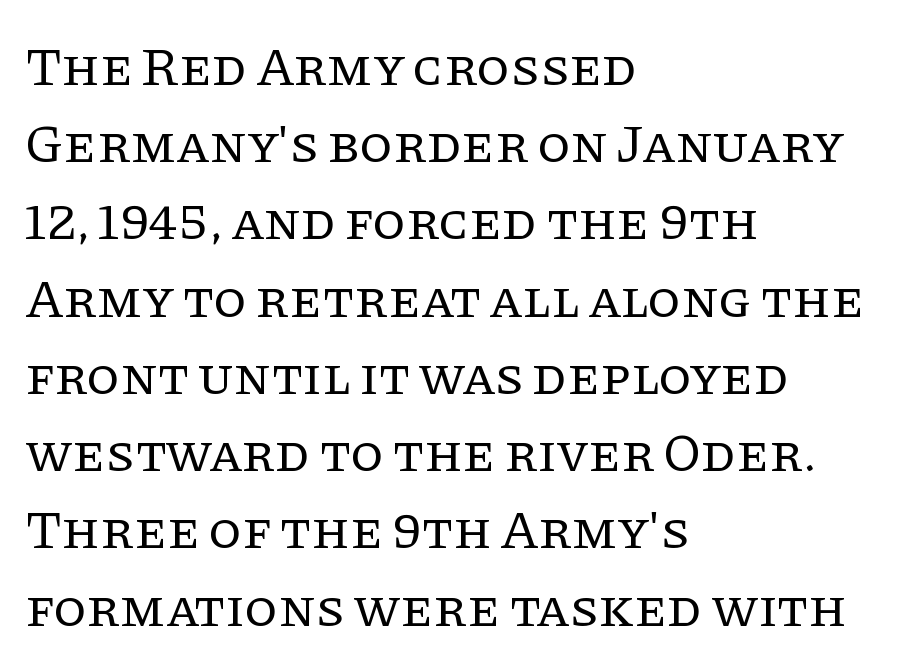
Counters stay open thanks to moderate or lighter strokes. This sample uses plain, unmodified letter spacing. The letters advance in unequal steps, a hallmark of proportional type. These lines are set flush left with a ragged right edge.
